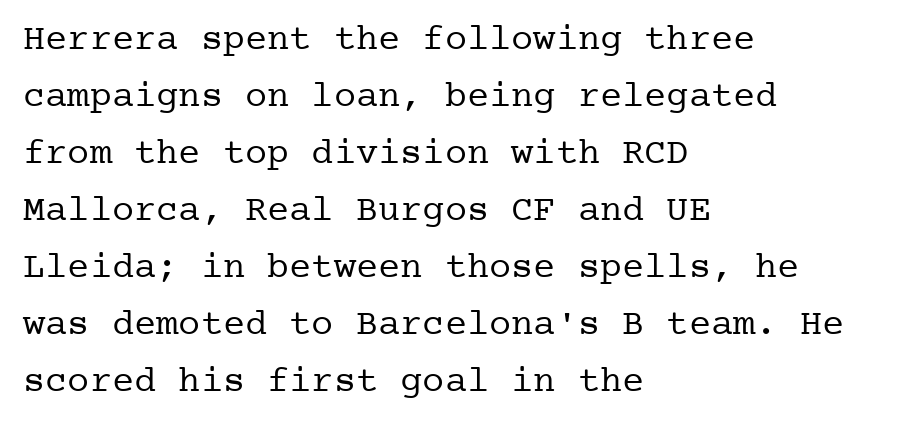
Quick note: underline off. What kind of face is this? One with serifs. Vertical strokes here are truly vertical. The passage is arranged the way most books set body copy — flush left. Successive baselines arrive at the customary interval.
